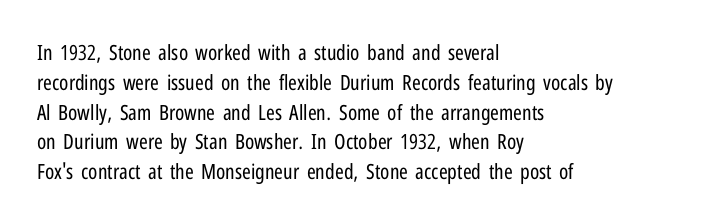
The image shows 21 px text type, upright; set left-aligned, normal line spacing (1.42x), normal letter spacing, not underlined.
